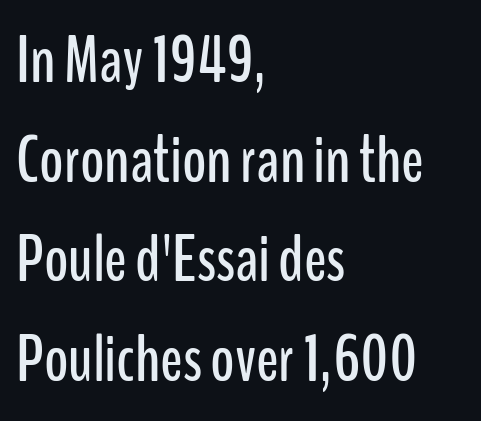
The vertical gap from one line to the next is medium. Think of a printed novel: that variable character pitch is what you see here. Letter spacing: default. The passage shown is typeset with a sans-serif family. Bare-footed words on every line.
